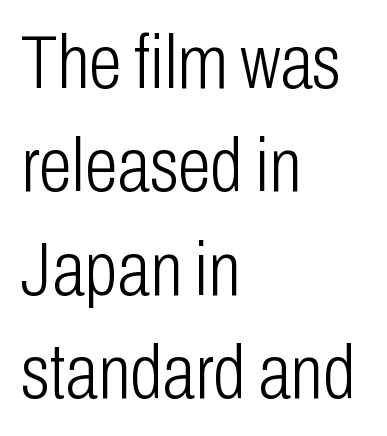
Q: Is the text bold? A: No.
Q: Is the text italic (slanted)? A: No, it is upright.
Q: Is the typeface a serif or a sans-serif typeface? A: Sans-serif.
Q: Is the text underlined? A: No.
Q: How is the paragraph aligned? A: Left-aligned.
Q: Is the spacing between letters normal or unusually wide? A: Normal.
Q: Is the spacing between lines tight, normal or loose? A: Normal.
Q: Width (condensed, normal, or wide)? A: Condensed.
Q: Stroke contrast? A: Low.
Q: x-height? A: Medium.
Q: Monospaced? A: No.
